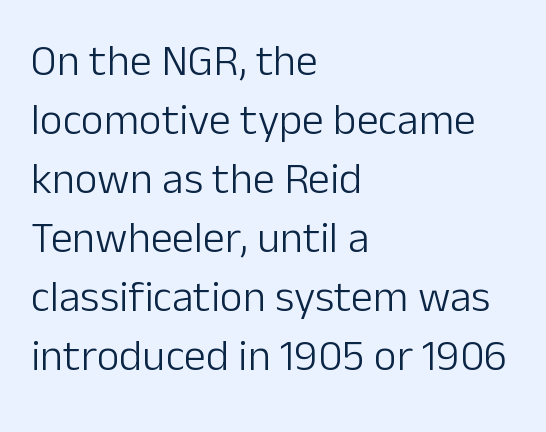
The image shows 44 px light sans-serif type, upright; set left-aligned, normal line spacing (1.34x), normal letter spacing, not underlined; low stroke contrast and a medium x-height.
